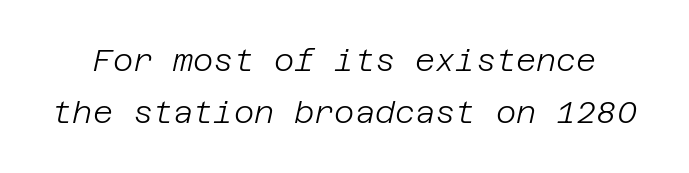
Q: Is the text bold? A: No.
Q: Is the text italic (slanted)? A: Yes, it leans right by about 12 degrees.
Q: Is the text underlined? A: No.
Q: Is the spacing between letters normal or unusually wide? A: Normal.
Q: Is the spacing between lines tight, normal or loose? A: Normal.
Q: Width (condensed, normal, or wide)? A: Normal.
Q: Stroke contrast? A: Low.
Q: x-height? A: Large.
